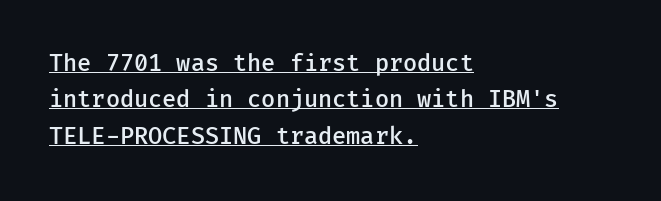
{"italic": "no", "bold": "semi", "underline": "yes", "align": "left", "line_spacing": "normal", "line_spacing_ratio": 1.58, "letter_spacing": "normal", "letter_spacing_em": 0.0, "glyph_px": 23}
